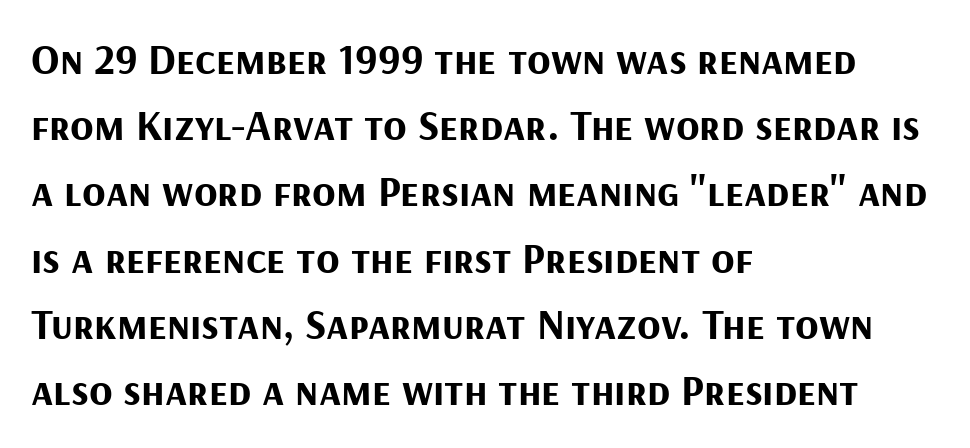
{"serif": "no", "italic": "no", "bold": "yes", "weight": "bold", "width": "normal", "stroke_contrast": "medium", "x_height": "medium", "monospaced": "no", "underline": "no", "align": "left", "line_spacing": "normal", "line_spacing_ratio": 1.54, "letter_spacing": "normal", "letter_spacing_em": 0.0, "glyph_px": 43}
